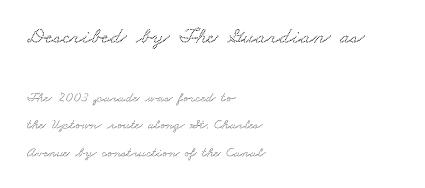
The lines in this sample share a left origin and differ only in where they stop. Honestly, there is no underline to notice here at all. Which of the two is more prominent by size? The first, at the top. Standard letterfit; no display-style spreading of the glyphs. Each new line begins a long way beneath the previous one.
